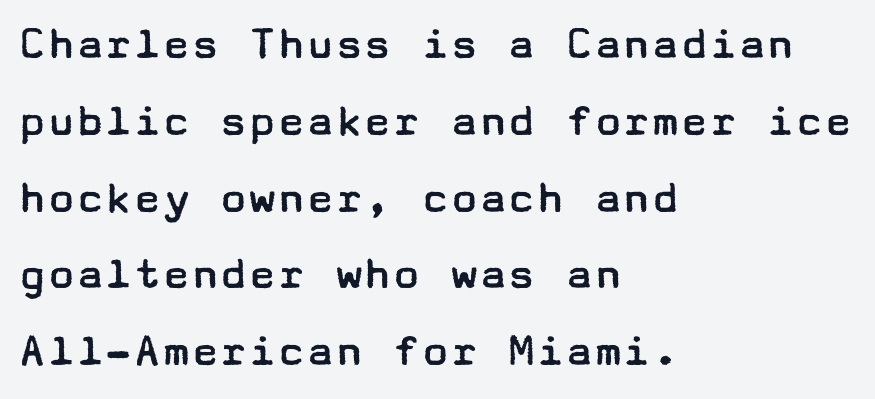
{"serif": "no", "italic": "no", "bold": "no", "weight": "regular", "width": "wide", "stroke_contrast": "low", "x_height": "medium", "underline": "no", "align": "left", "line_spacing": "normal", "line_spacing_ratio": 1.6, "letter_spacing": "normal", "letter_spacing_em": 0.0, "glyph_px": 48}
